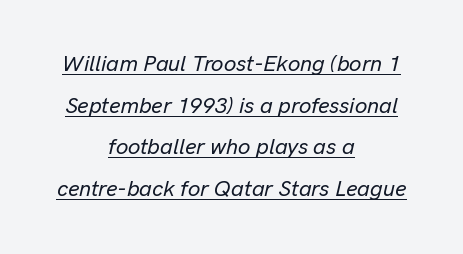
Q: Is the text italic (slanted)? A: Yes, it leans right by about 13 degrees.
Q: Is the text underlined? A: Yes.
Q: How is the paragraph aligned? A: Centered.
Q: Is the spacing between letters normal or unusually wide? A: Normal.
